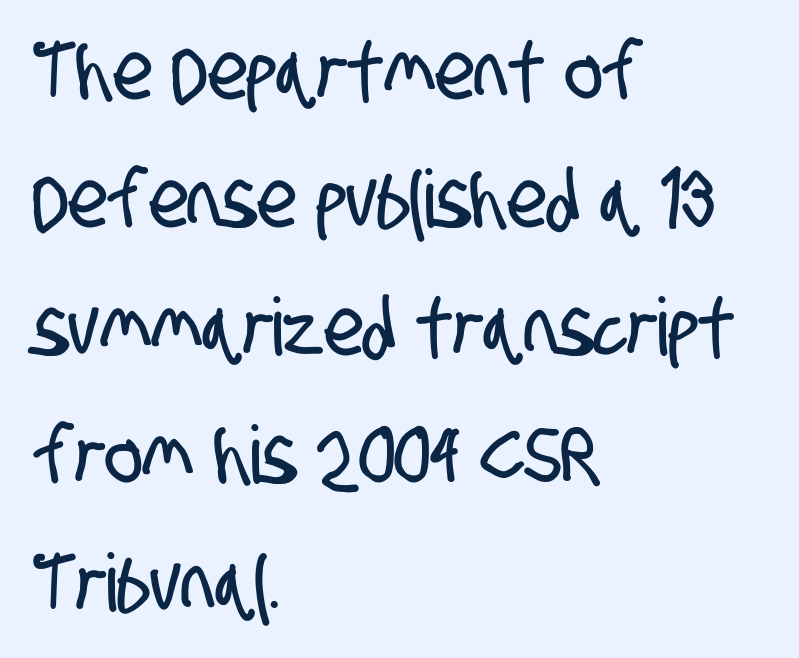
Tracking value appears to be zero — textbook default spacing. You can tell from the bare stems that sans-serif type was used. Proportional: the letters do not fall into vertical columns. Check under the words: just untouched page. The lines in this sample share a left origin and differ only in where they stop.
